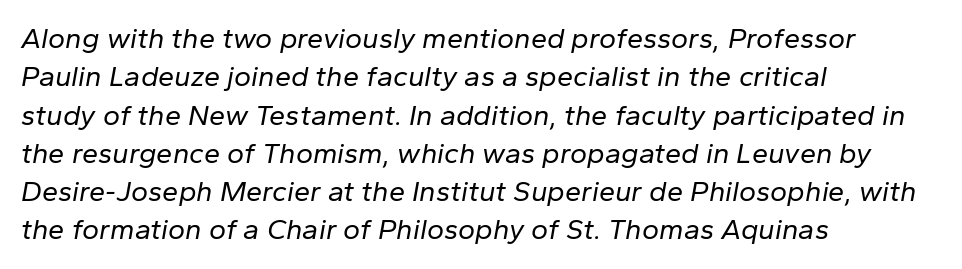
Q: Is the text bold? A: No.
Q: Is the text italic (slanted)? A: Yes, it leans right by about 10 degrees.
Q: Is the text underlined? A: No.
Q: How is the paragraph aligned? A: Left-aligned.
Q: Is the spacing between letters normal or unusually wide? A: Normal.
Q: Is the spacing between lines tight, normal or loose? A: Normal.
Q: Width (condensed, normal, or wide)? A: Normal.
Q: Stroke contrast? A: Low.
Q: x-height? A: Medium.
Q: Monospaced? A: No.
